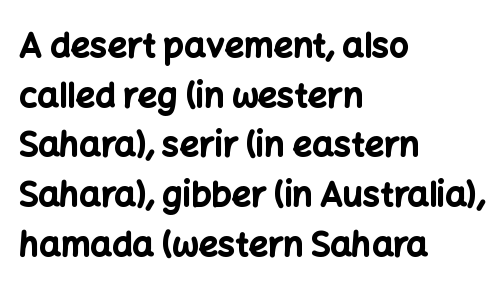
Notice how thick the strokes are: this is what a full bold looks like. Is this a fixed-width face? No — the glyphs have proportional, varying widths. Glyph-to-glyph distance matches everyday printed text. Examine the stroke ends and you'll find no serifs.
